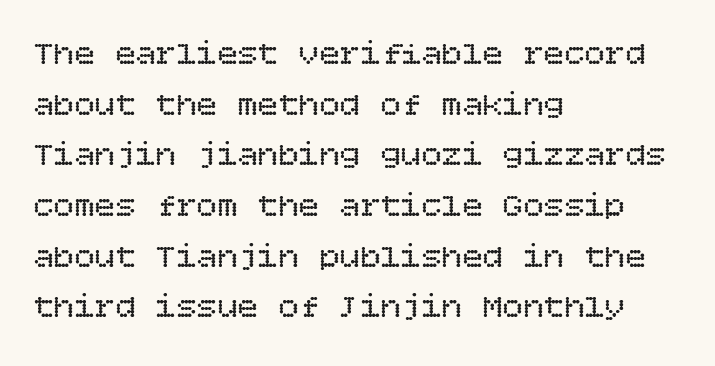
The image shows 34 px regular-weight type, upright; set left-aligned, normal line spacing (1.49x), normal letter spacing, not underlined; low stroke contrast and a large x-height.
